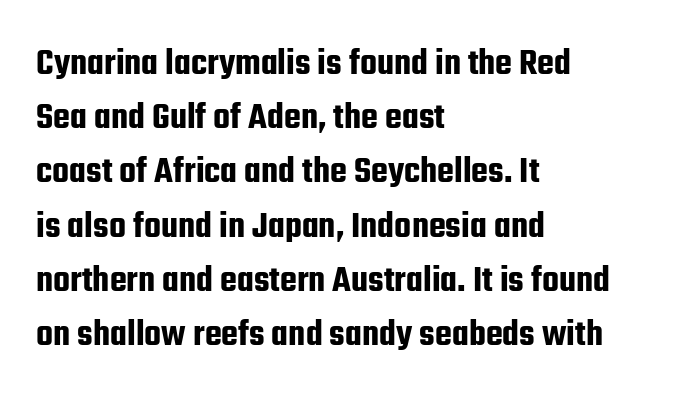
The image shows 39 px condensed sans-serif type, upright; set left-aligned, normal line spacing (1.39x), normal letter spacing, not underlined; low stroke contrast and a medium x-height.
